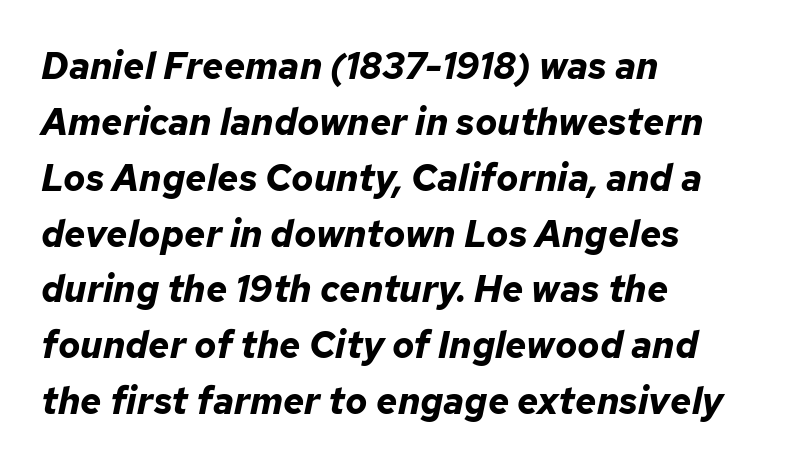
Q: Is the text bold? A: Yes.
Q: Is the text italic (slanted)? A: Yes, it leans right by about 12 degrees.
Q: Is the text underlined? A: No.
Q: How is the paragraph aligned? A: Left-aligned.
Q: Is the spacing between letters normal or unusually wide? A: Normal.
Q: Is the spacing between lines tight, normal or loose? A: Normal.
Q: Width (condensed, normal, or wide)? A: Normal.
Q: Stroke contrast? A: Low.
Q: x-height? A: Medium.
Q: Monospaced? A: No.
